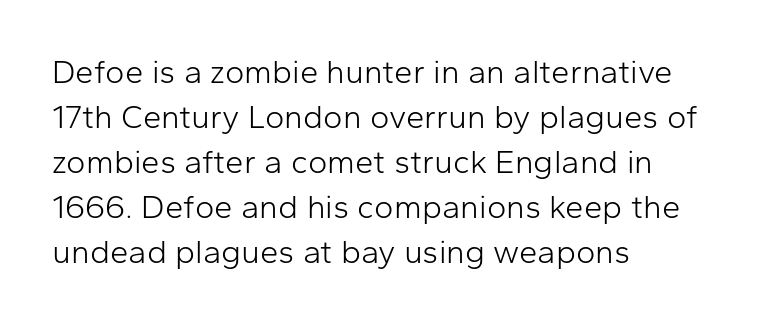
The image shows 33 px light sans-serif type, upright; set left-aligned, normal line spacing (1.36x), normal letter spacing, not underlined; low stroke contrast and a medium x-height.
